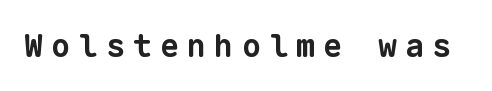
Q: Is the text bold? A: Yes.
Q: Is the typeface a serif or a sans-serif typeface? A: Sans-serif.
Q: Is the text underlined? A: No.
Q: Is the spacing between letters normal or unusually wide? A: Unusually wide.
Q: Width (condensed, normal, or wide)? A: Normal.
Q: Stroke contrast? A: Low.
Q: x-height? A: Medium.
Q: Monospaced? A: Yes.
